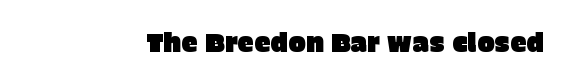
Is there any slant? The stems are plumb. Descenders are the only things crossing below the line. The line texture is even and compact thanks to regular tracking.
